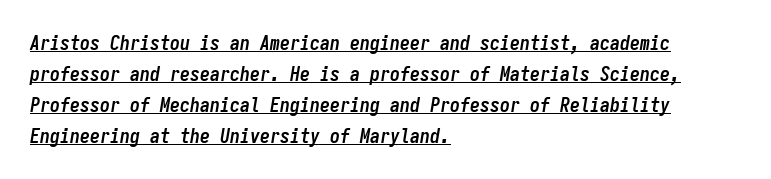
The image shows 20 px bold type, italic (leaning right); set left-aligned, normal line spacing (1.55x), normal letter spacing, underlined.
